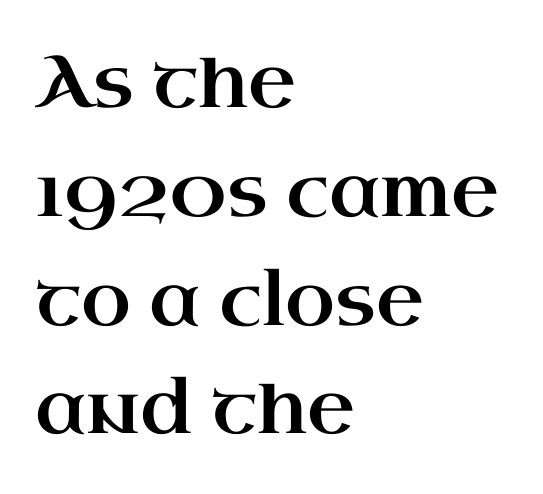
The passage shown is typed in a proportional face where columns would drift. These lines stack with their left ends in a neat column. Check where the strokes stop: tiny serifs finish them off. Does the lettering tilt? It doesn't — this is upright. Tracking value appears to be zero — textbook default spacing.
